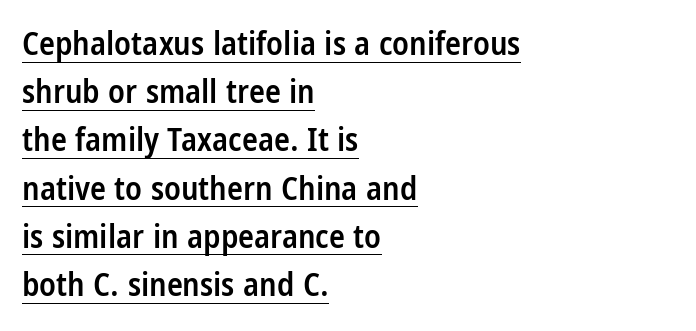
Q: Is the text bold? A: Semi-bold.
Q: Is the text italic (slanted)? A: No, it is upright.
Q: Is the typeface a serif or a sans-serif typeface? A: Sans-serif.
Q: Is the text underlined? A: Yes.
Q: How is the paragraph aligned? A: Left-aligned.
Q: Is the spacing between letters normal or unusually wide? A: Normal.
Q: Is the spacing between lines tight, normal or loose? A: Normal.
Q: Width (condensed, normal, or wide)? A: Condensed.
Q: Stroke contrast? A: Low.
Q: x-height? A: Large.
Q: Monospaced? A: No.
